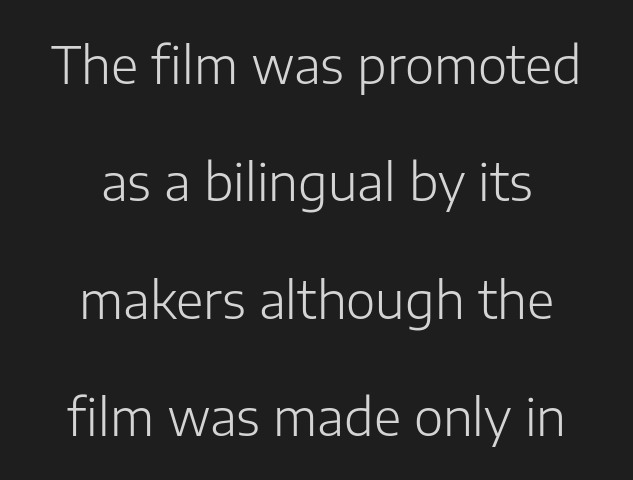
{"serif": "no", "italic": "no", "bold": "no", "weight": "light", "width": "normal", "stroke_contrast": "low", "x_height": "medium", "monospaced": "no", "underline": "no", "align": "center", "line_spacing": "loose", "line_spacing_ratio": 2.35, "letter_spacing": "normal", "letter_spacing_em": 0.0, "glyph_px": 50}
